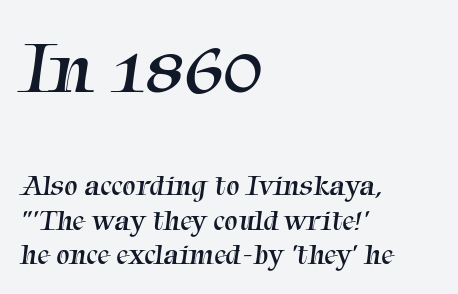
The image shows 75 px regular-weight serif type; set left-aligned, tight line spacing (1.15x), normal letter spacing, not underlined; the first (top) block is 2.5x larger; medium stroke contrast and a medium x-height.
